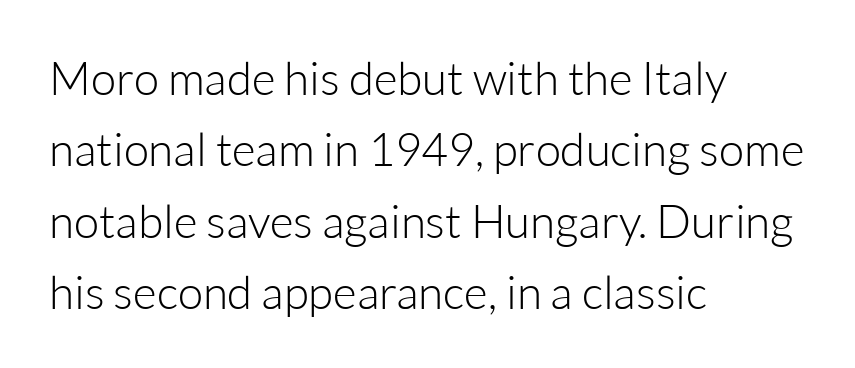
{"serif": "no", "italic": "no", "bold": "no", "weight": "light", "width": "normal", "stroke_contrast": "low", "x_height": "medium", "monospaced": "no", "underline": "no", "align": "left", "line_spacing": "normal", "line_spacing_ratio": 1.55, "letter_spacing": "normal", "letter_spacing_em": 0.0, "glyph_px": 46}
